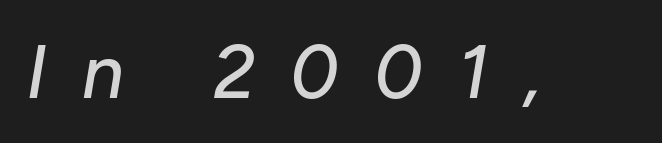
{"italic": "yes", "lean": "right", "slant_degrees": 10, "width": "normal", "stroke_contrast": "low", "x_height": "medium", "monospaced": "no", "underline": "no", "letter_spacing": "wide", "letter_spacing_em": 0.47, "glyph_px": 75}
